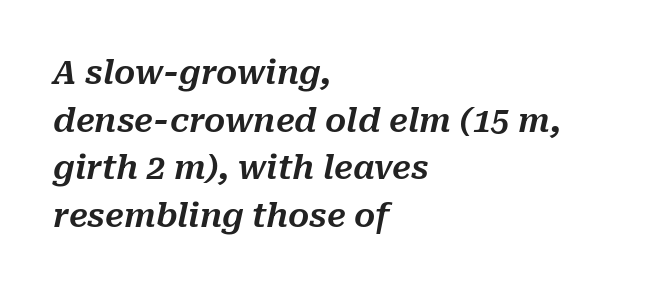
The image shows 33 px text type, italic (leaning right); set left-aligned, normal line spacing (1.44x), normal letter spacing, not underlined; medium stroke contrast and a medium x-height.
